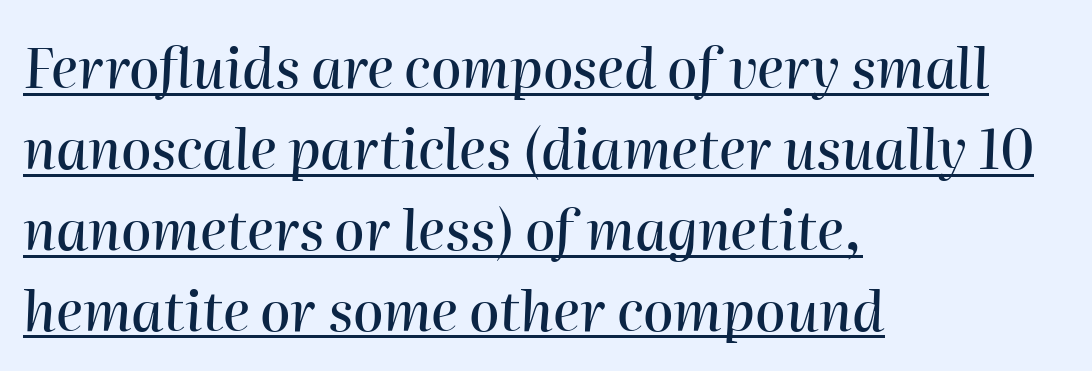
The rows are spaced the way most documents space them. Looks like someone drew a line under every word here. The type is set solid horizontally, with unmodified tracking. A typesetter would call this proportional, since set widths differ per character.
